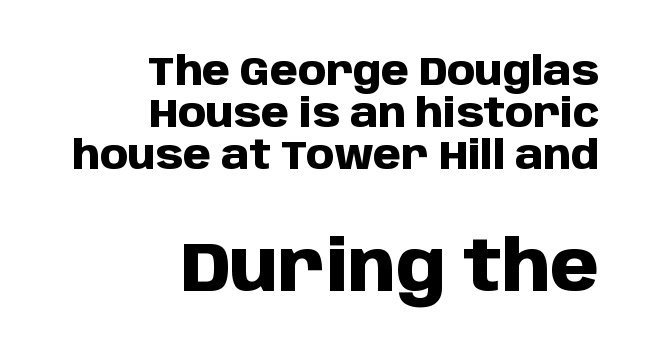
The image shows 70 px heavy sans-serif type, upright; set right-aligned, tight line spacing (1.05x), normal letter spacing, not underlined; the second (bottom) block is 1.75x larger; low stroke contrast and a large x-height.
